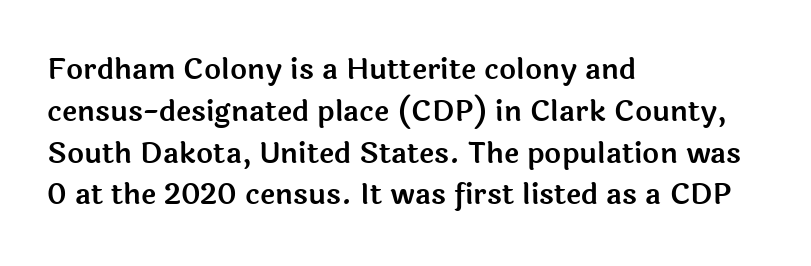
Nothing unusual about the tracking: characters are spaced as the font intends. Visually the block forms a straight wall on the left and a jagged coastline on the right. Honestly, there is no underline to notice here at all. Type style note: lacks serifs. Do the letters lean? They stand straight.
